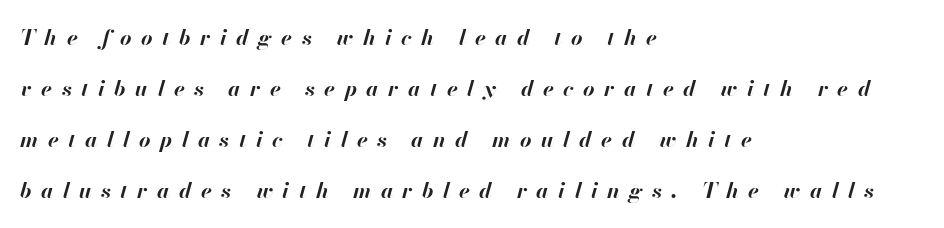
The image shows 22 px bold type, italic (leaning right); set left-aligned, loose line spacing (2.32x), unusually wide letter spacing (+0.43 em), not underlined.
